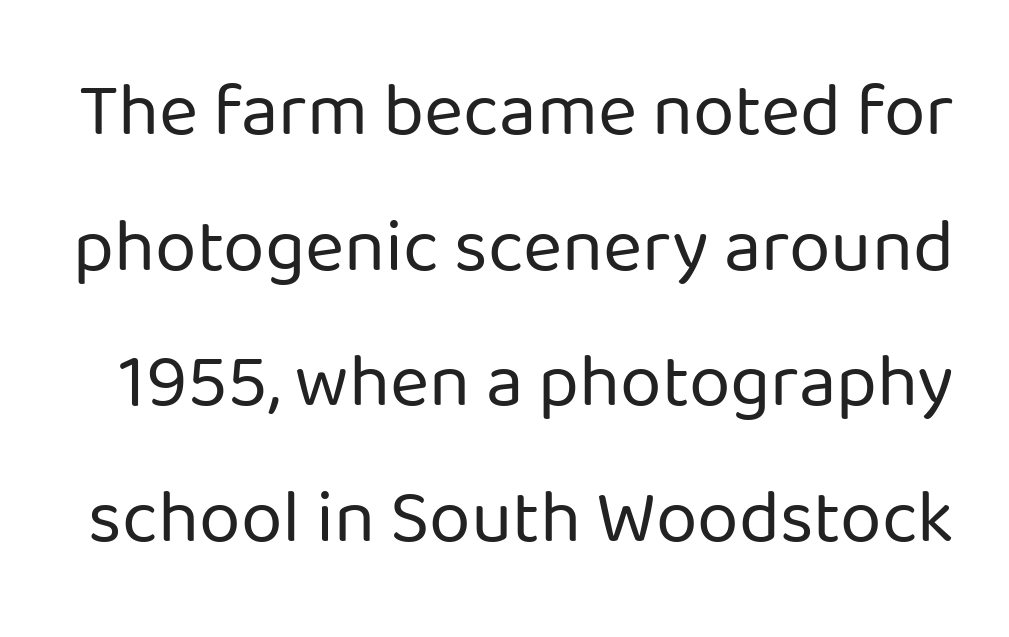
The image shows 75 px regular-weight sans-serif type, upright; set line spacing 1.81x, normal letter spacing, not underlined; low stroke contrast and a medium x-height.
